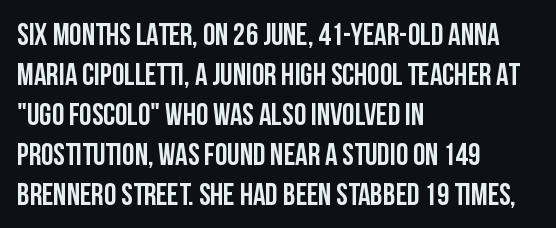
Q: Is the text italic (slanted)? A: No, it is upright.
Q: Is the typeface a serif or a sans-serif typeface? A: Sans-serif.
Q: Is the text underlined? A: No.
Q: How is the paragraph aligned? A: Left-aligned.
Q: Is the spacing between letters normal or unusually wide? A: Normal.
Q: Is the spacing between lines tight, normal or loose? A: Normal.
Q: Width (condensed, normal, or wide)? A: Condensed.
Q: Stroke contrast? A: Low.
Q: x-height? A: Large.
Q: Monospaced? A: No.
